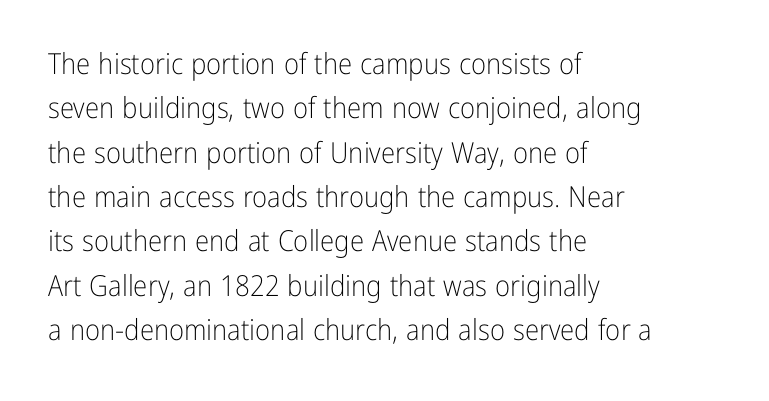
The image shows 29 px light, condensed sans-serif type, upright; set left-aligned, normal line spacing (1.53x), normal letter spacing, not underlined; low stroke contrast and a medium x-height.
